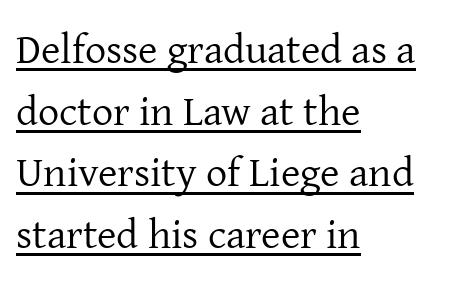
{"serif": "yes", "italic": "no", "bold": "no", "weight": "regular", "width": "normal", "stroke_contrast": "low", "x_height": "medium", "monospaced": "no", "underline": "yes", "align": "left", "line_spacing": "normal", "line_spacing_ratio": 1.47, "letter_spacing": "normal", "letter_spacing_em": 0.0, "glyph_px": 42}
